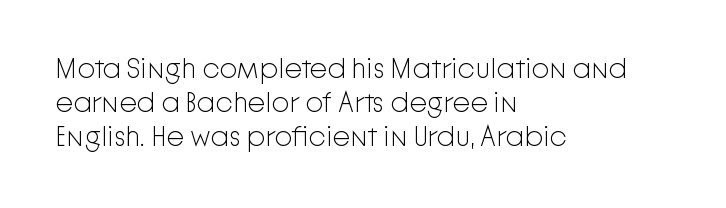
Q: Is the text bold? A: No.
Q: Is the text italic (slanted)? A: No, it is upright.
Q: Is the typeface a serif or a sans-serif typeface? A: Sans-serif.
Q: Is the text underlined? A: No.
Q: How is the paragraph aligned? A: Left-aligned.
Q: Is the spacing between letters normal or unusually wide? A: Normal.
Q: Width (condensed, normal, or wide)? A: Normal.
Q: Stroke contrast? A: Low.
Q: x-height? A: Medium.
Q: Monospaced? A: No.
